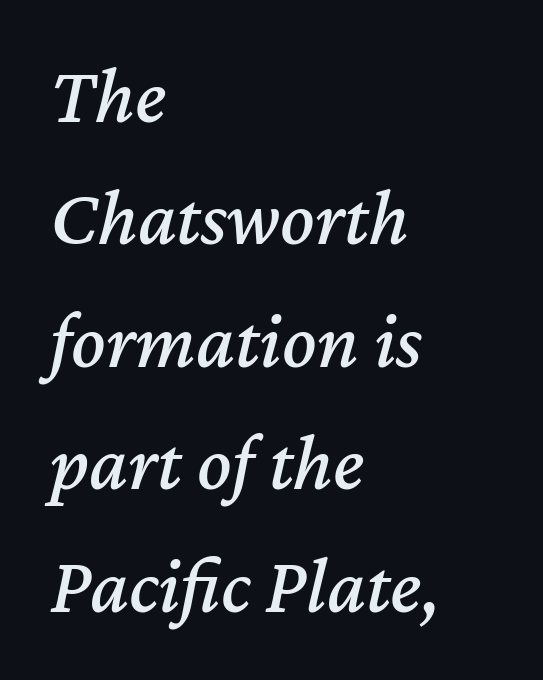
The image shows 80 px text type, italic (leaning right); set left-aligned, normal line spacing (1.53x), normal letter spacing, not underlined; medium stroke contrast and a medium x-height.
